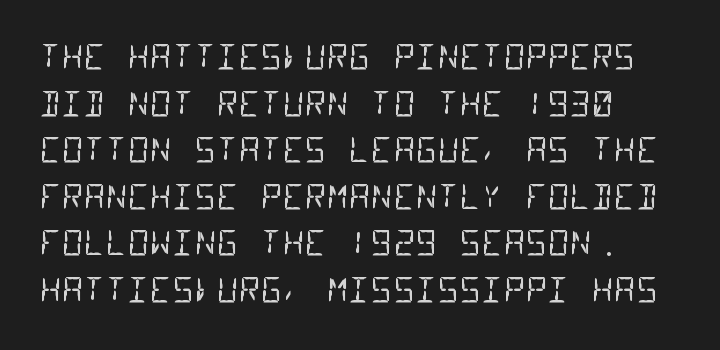
The image shows 34 px regular-weight, condensed sans-serif type, monospaced; set normal line spacing (1.37x), normal letter spacing, not underlined; low stroke contrast and a large x-height.
